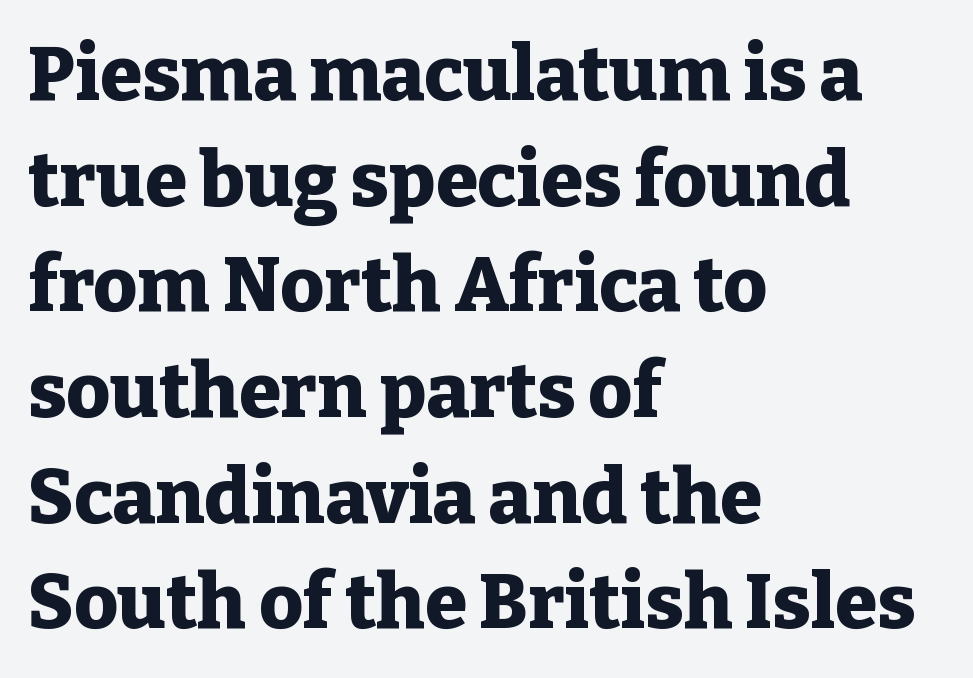
{"serif": "yes", "italic": "no", "bold": "yes", "weight": "heavy", "width": "normal", "stroke_contrast": "low", "x_height": "medium", "monospaced": "no", "underline": "no", "align": "left", "line_spacing": "normal", "line_spacing_ratio": 1.39, "letter_spacing": "normal", "letter_spacing_em": 0.0, "glyph_px": 76}
